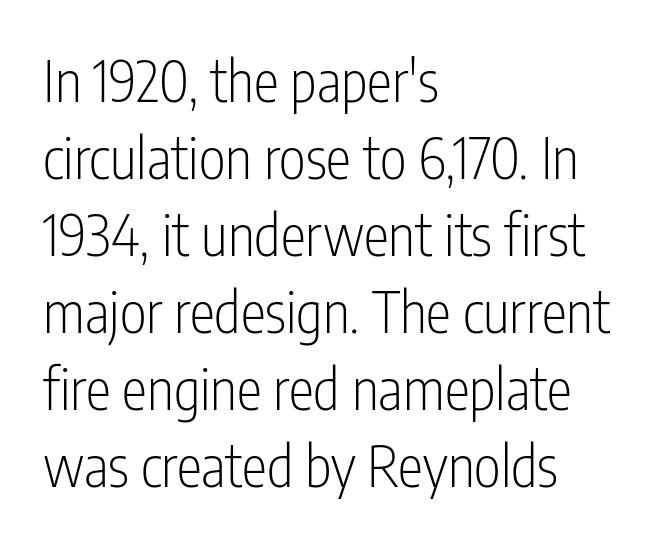
The image shows 57 px light, condensed sans-serif type, upright; set left-aligned, normal line spacing (1.35x), normal letter spacing, not underlined; low stroke contrast and a medium x-height.
